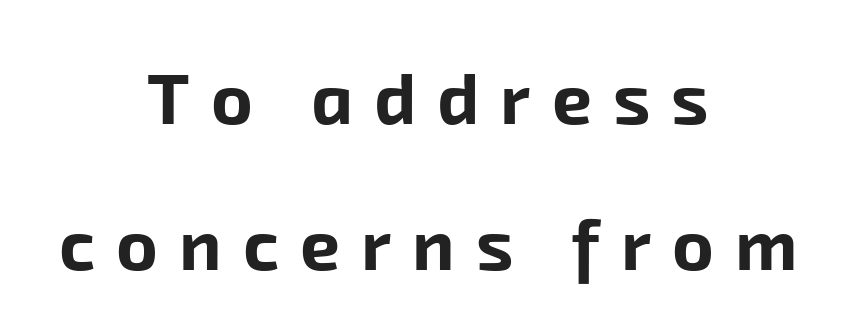
Q: Is the text bold? A: Yes.
Q: Is the typeface a serif or a sans-serif typeface? A: Sans-serif.
Q: Is the text underlined? A: No.
Q: How is the paragraph aligned? A: Centered.
Q: Is the spacing between letters normal or unusually wide? A: Unusually wide.
Q: Is the spacing between lines tight, normal or loose? A: Loose.
Q: Width (condensed, normal, or wide)? A: Normal.
Q: Stroke contrast? A: Low.
Q: x-height? A: Medium.
Q: Monospaced? A: No.
